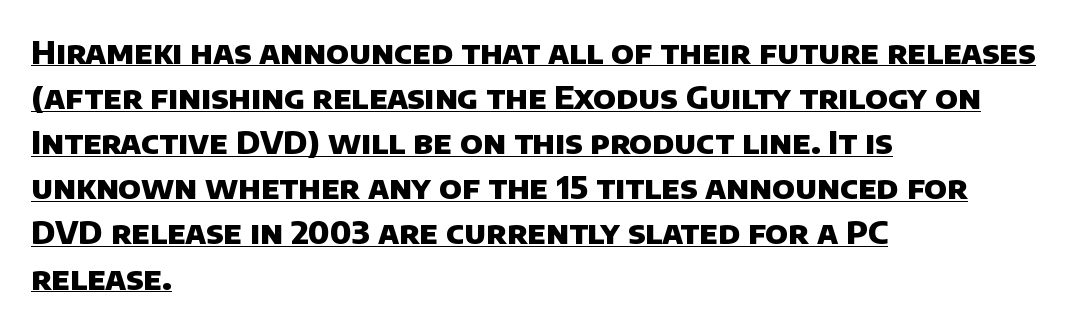
The image shows 32 px heavy sans-serif type; set left-aligned, normal line spacing (1.41x), normal letter spacing, underlined; low stroke contrast and a large x-height.
